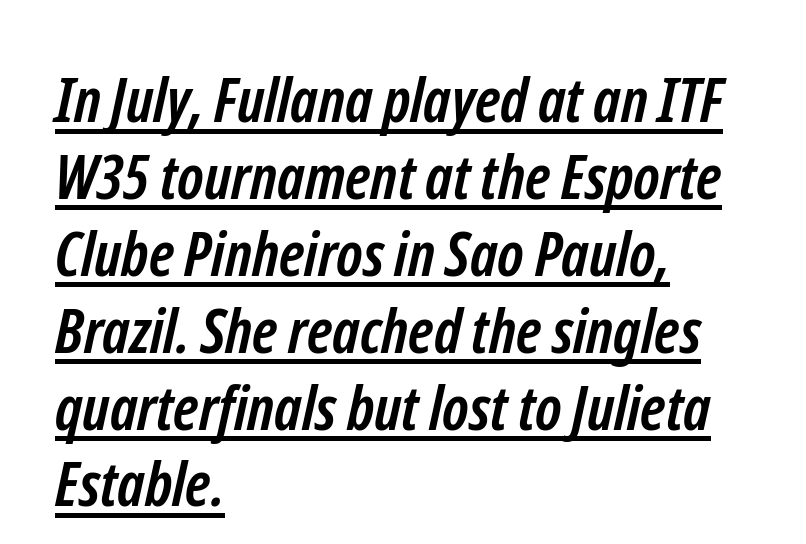
The image shows 62 px semibold, condensed sans-serif type; set left-aligned, line spacing 1.24x, normal letter spacing, underlined; low stroke contrast and a medium x-height.
